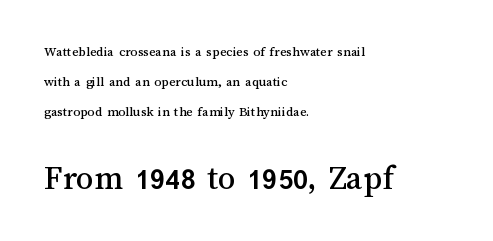
{"italic": "no", "width": "normal", "stroke_contrast": "medium", "x_height": "medium", "monospaced": "no", "underline": "no", "align": "left", "line_spacing": "loose", "line_spacing_ratio": 2.13, "letter_spacing": "normal", "letter_spacing_em": 0.0, "larger_block": "second", "size_ratio": 2.5, "glyph_px": 35}
